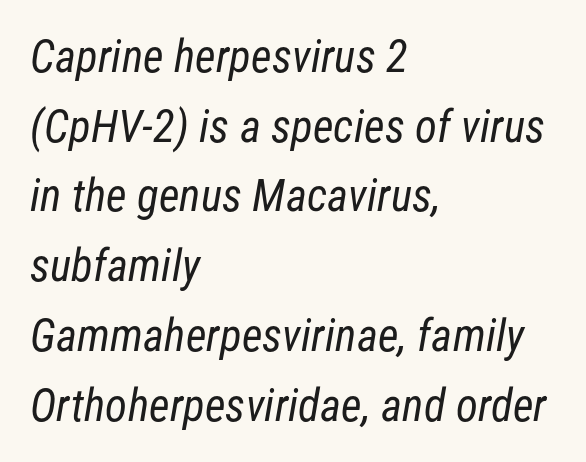
Q: Is the text bold? A: No.
Q: Is the typeface a serif or a sans-serif typeface? A: Sans-serif.
Q: Is the text underlined? A: No.
Q: How is the paragraph aligned? A: Left-aligned.
Q: Is the spacing between letters normal or unusually wide? A: Normal.
Q: Is the spacing between lines tight, normal or loose? A: Normal.
Q: Width (condensed, normal, or wide)? A: Condensed.
Q: Stroke contrast? A: Low.
Q: x-height? A: Medium.
Q: Monospaced? A: No.
